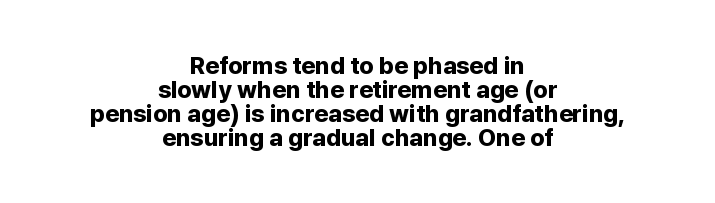
Rendered with straight, roman letterforms. Leftover space on each line is divided equally before and after the words. You could call the tracking neutral — neither tight nor loose. These lines huddle together more closely than default settings would place them.
